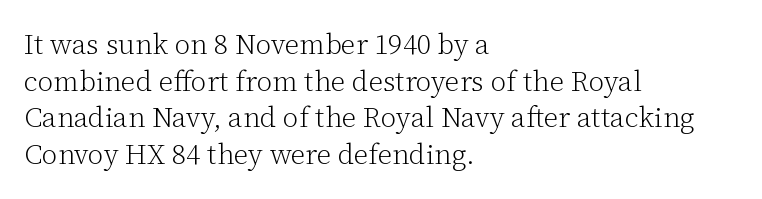
{"serif": "yes", "italic": "no", "bold": "no", "weight": "light", "width": "normal", "stroke_contrast": "low", "x_height": "medium", "monospaced": "no", "underline": "no", "align": "left", "line_spacing": "normal", "line_spacing_ratio": 1.31, "letter_spacing": "normal", "letter_spacing_em": 0.0, "glyph_px": 28}
